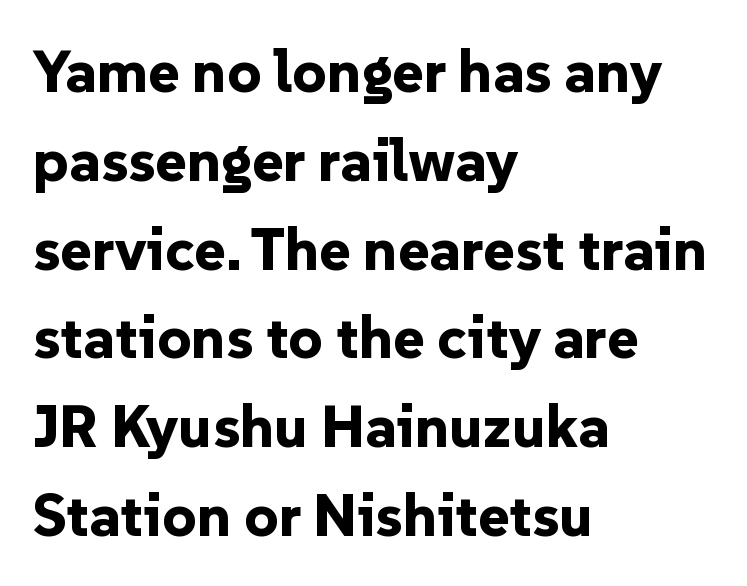
Q: Is the text bold? A: Yes.
Q: Is the text italic (slanted)? A: No, it is upright.
Q: Is the typeface a serif or a sans-serif typeface? A: Sans-serif.
Q: Is the text underlined? A: No.
Q: How is the paragraph aligned? A: Left-aligned.
Q: Is the spacing between letters normal or unusually wide? A: Normal.
Q: Is the spacing between lines tight, normal or loose? A: Normal.
Q: Width (condensed, normal, or wide)? A: Normal.
Q: Stroke contrast? A: Low.
Q: x-height? A: Medium.
Q: Monospaced? A: No.
